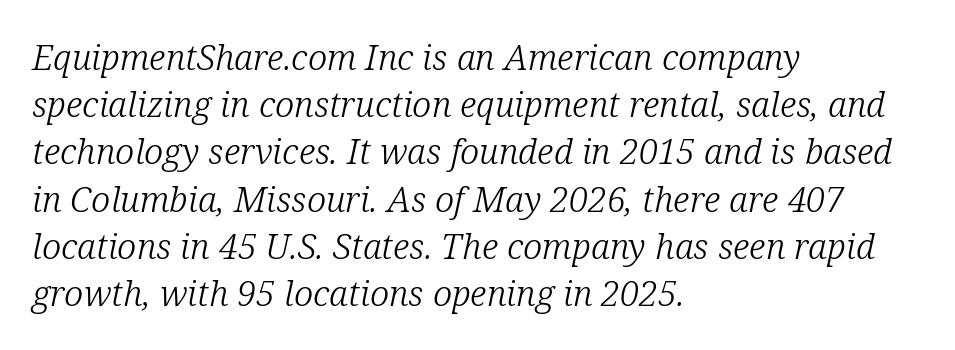
Heaviness? Minimal to ordinary, like unemphasized prose. You could not count columns in this text — the font is proportionally spaced. The letters carry serifs — small finishing strokes at the ends of their stems. The passage shown leans; its letterforms are oblique. The space beneath each line is pristine and unruled.
